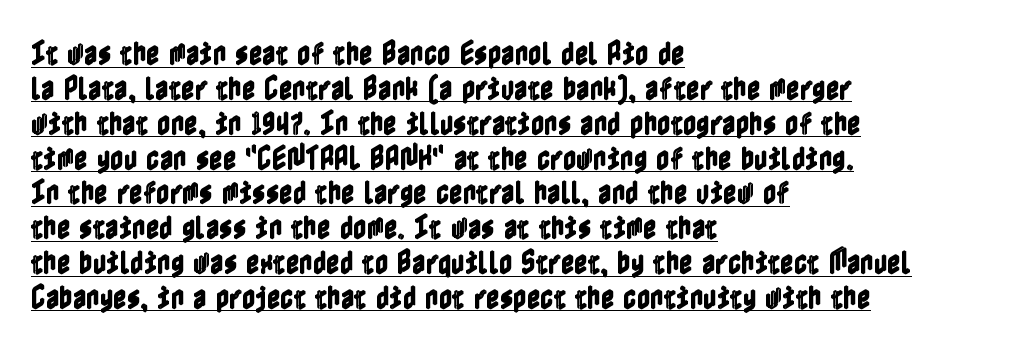
{"italic": "no", "underline": "yes", "align": "left", "line_spacing": "normal", "line_spacing_ratio": 1.34, "letter_spacing": "normal", "letter_spacing_em": 0.0, "glyph_px": 26}
